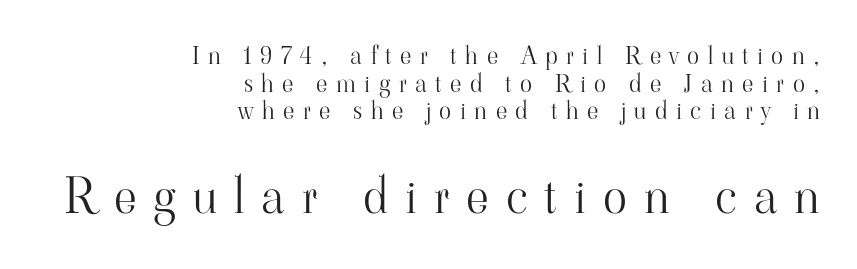
{"serif": "yes", "italic": "no", "bold": "no", "weight": "light", "width": "normal", "stroke_contrast": "high", "x_height": "small", "monospaced": "no", "underline": "no", "align": "right", "line_spacing": "tight", "line_spacing_ratio": 1.11, "letter_spacing": "wide", "letter_spacing_em": 0.34, "larger_block": "second", "size_ratio": 2.0, "glyph_px": 50}
